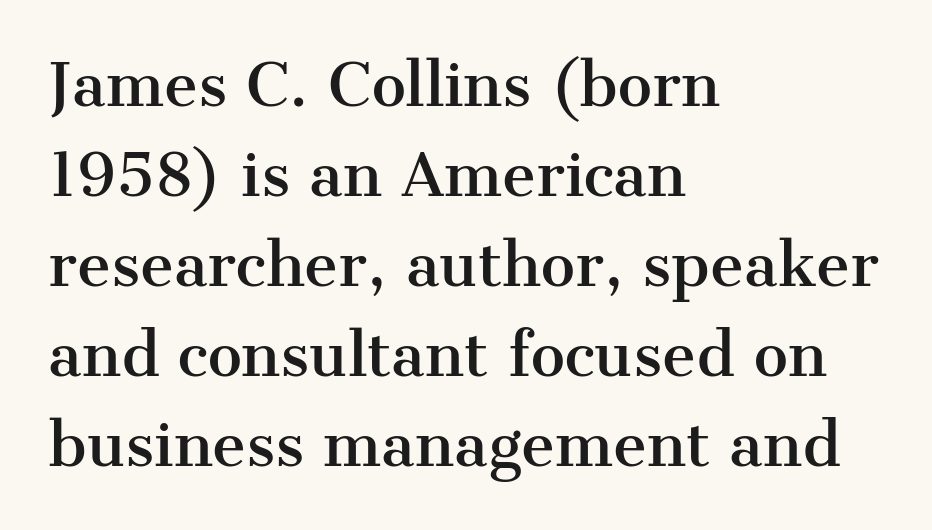
These lines are rendered in a variable-pitch font. The passage shown has conventional tracking throughout. Observe the serifs anchoring each vertical stroke in this sample. Is there much room between lines? A standard amount, neither cramped nor airy. Do the letters lean? They stand straight.
